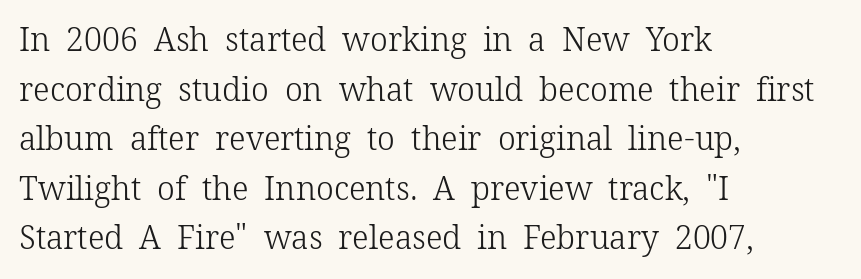
{"serif": "yes", "italic": "no", "bold": "no", "weight": "light", "width": "normal", "stroke_contrast": "low", "x_height": "medium", "monospaced": "no", "underline": "no", "align": "left", "line_spacing": "normal", "line_spacing_ratio": 1.55, "letter_spacing": "normal", "letter_spacing_em": 0.0, "glyph_px": 32}
